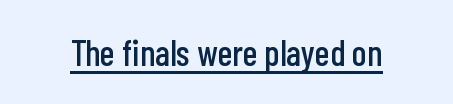
{"serif": "no", "italic": "no", "width": "condensed", "stroke_contrast": "low", "x_height": "medium", "monospaced": "no", "underline": "yes", "letter_spacing": "normal", "letter_spacing_em": 0.0, "glyph_px": 36}
